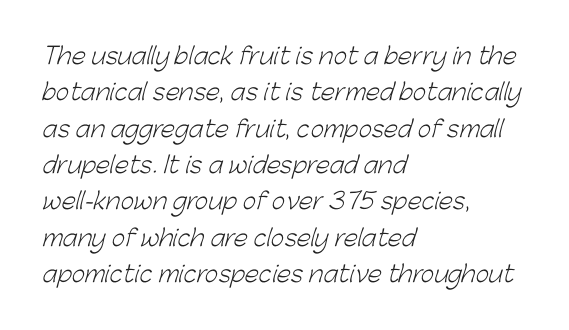
{"bold": "no", "underline": "no", "align": "left", "line_spacing": "normal", "line_spacing_ratio": 1.58, "letter_spacing": "normal", "letter_spacing_em": 0.0, "glyph_px": 23}
